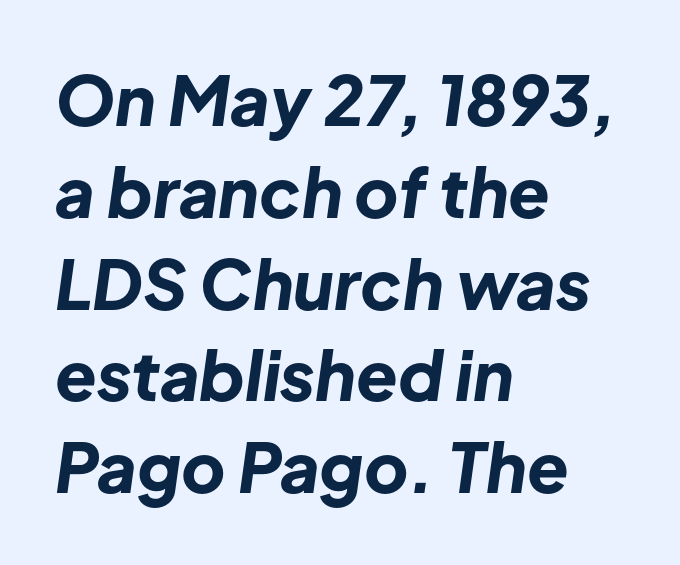
Q: Is the text bold? A: Yes.
Q: Is the text italic (slanted)? A: Yes, it leans right by about 8 degrees.
Q: Is the text underlined? A: No.
Q: How is the paragraph aligned? A: Left-aligned.
Q: Is the spacing between letters normal or unusually wide? A: Normal.
Q: Is the spacing between lines tight, normal or loose? A: Normal.
Q: Width (condensed, normal, or wide)? A: Normal.
Q: Stroke contrast? A: Low.
Q: x-height? A: Medium.
Q: Monospaced? A: No.
